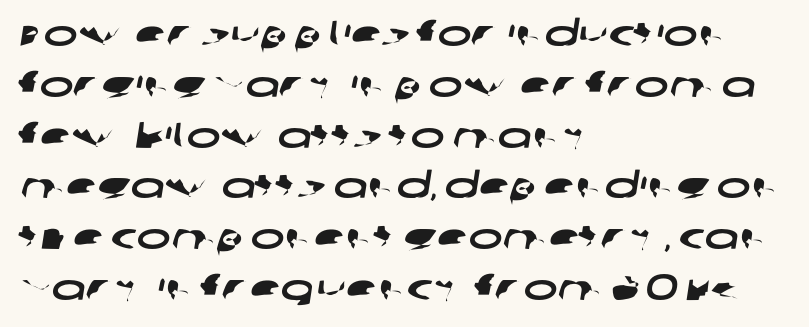
{"serif": "no", "width": "wide", "stroke_contrast": "low", "x_height": "large", "monospaced": "no", "underline": "no", "align": "left", "line_spacing": "normal", "line_spacing_ratio": 1.41, "letter_spacing": "normal", "letter_spacing_em": 0.0, "glyph_px": 36}
